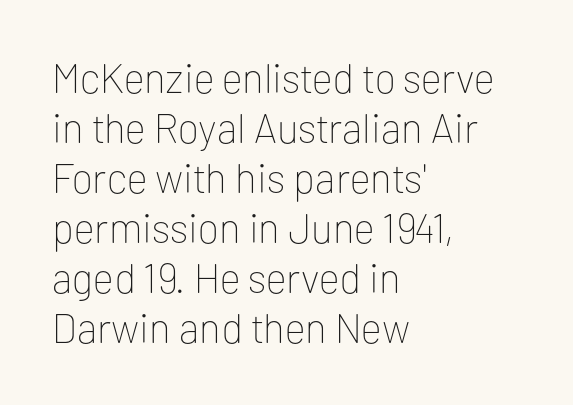
Q: Is the text bold? A: No.
Q: Is the text italic (slanted)? A: No, it is upright.
Q: Is the typeface a serif or a sans-serif typeface? A: Sans-serif.
Q: Is the text underlined? A: No.
Q: How is the paragraph aligned? A: Left-aligned.
Q: Is the spacing between letters normal or unusually wide? A: Normal.
Q: Width (condensed, normal, or wide)? A: Normal.
Q: Stroke contrast? A: Low.
Q: x-height? A: Medium.
Q: Monospaced? A: No.
